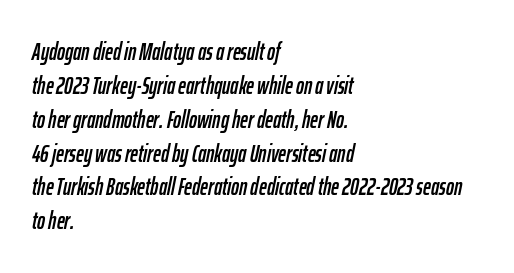
Q: Is the text italic (slanted)? A: Yes, it leans right by about 12 degrees.
Q: Is the text underlined? A: No.
Q: How is the paragraph aligned? A: Left-aligned.
Q: Is the spacing between letters normal or unusually wide? A: Normal.
Q: Is the spacing between lines tight, normal or loose? A: Normal.
